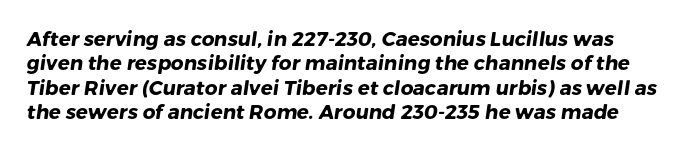
Nobody drew a line under any word here. What weight is shown? A full bold with thick strokes. Here the glyphs are tracked normally, forming tight word shapes.
